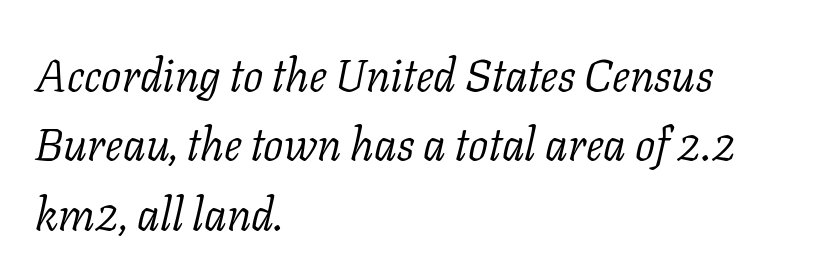
Observe the serifs anchoring each vertical stroke in this sample. The face used here is proportionally spaced, like ordinary book or web type. No extra ink here — the face is not bold. Teacher's note: observe the even left margin — that is flush-left alignment. Students, observe: this is what conventionally led text looks like.
